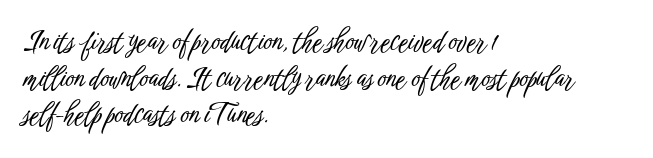
The image shows 27 px text type; set left-aligned, normal line spacing (1.36x), normal letter spacing, not underlined.
